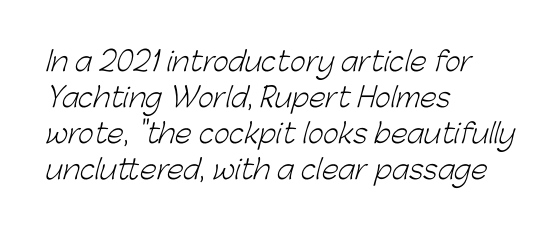
Q: Is the text bold? A: No.
Q: Is the text underlined? A: No.
Q: How is the paragraph aligned? A: Left-aligned.
Q: Is the spacing between letters normal or unusually wide? A: Normal.
Q: Is the spacing between lines tight, normal or loose? A: Normal.
